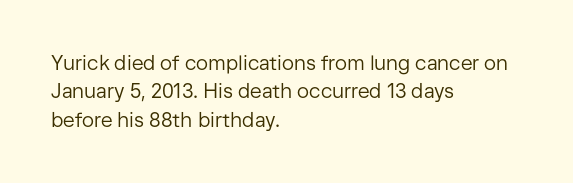
Q: Is the text bold? A: No.
Q: Is the text italic (slanted)? A: No, it is upright.
Q: Is the text underlined? A: No.
Q: How is the paragraph aligned? A: Left-aligned.
Q: Is the spacing between letters normal or unusually wide? A: Normal.
Q: Is the spacing between lines tight, normal or loose? A: Normal.
